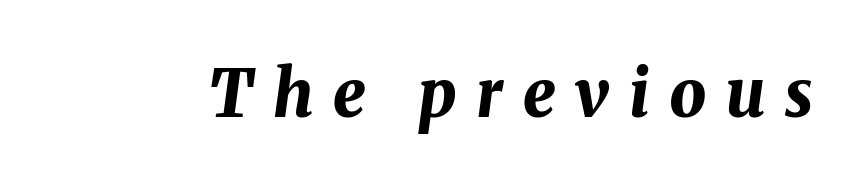
Q: Is the text bold? A: Yes.
Q: Is the text italic (slanted)? A: Yes, it leans right by about 8 degrees.
Q: Is the text underlined? A: No.
Q: Is the spacing between letters normal or unusually wide? A: Unusually wide.
Q: Width (condensed, normal, or wide)? A: Normal.
Q: Stroke contrast? A: Medium.
Q: x-height? A: Medium.
Q: Monospaced? A: No.
